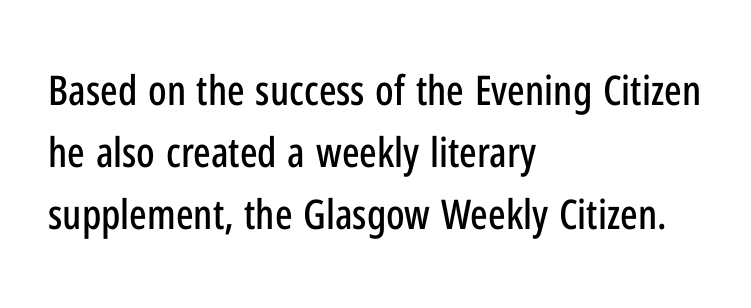
Tracking here is standard; glyphs follow each other at the usual distance. Look at the bottom of the vertical strokes: they stop flat, with no serifs. Every row of glyphs begins at an identical x-position on the left. The lines sit at an ordinary, default distance from one another.
